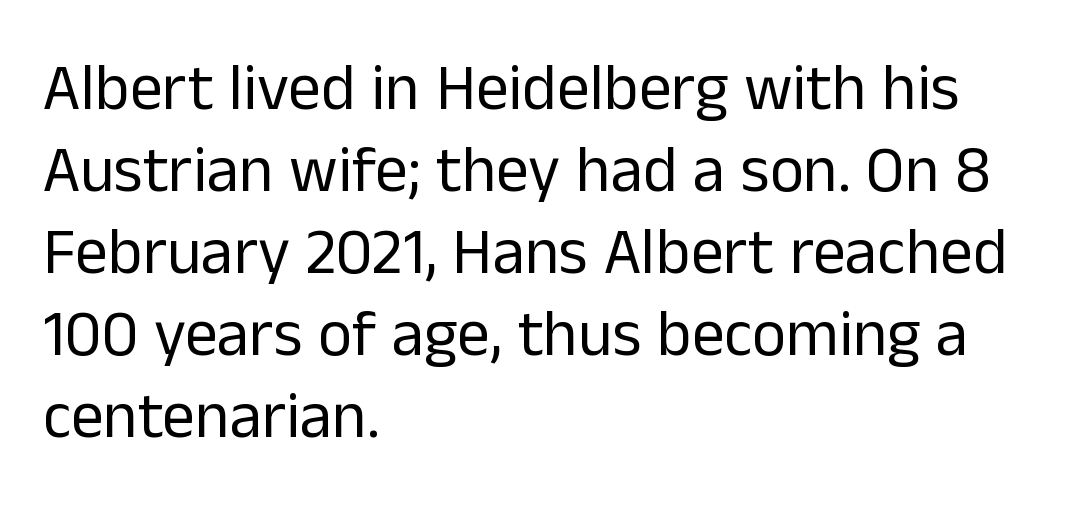
Spacing verdict: proportional, widths tailored to each character. This is the regular roman posture of the typeface. Baseline-to-baseline distance is the conventional proportion of letter height. Short note: letters normally spaced. Compared with a typical body face, this is equally light or lighter still. Unmarked baselines from the first word to the last.
